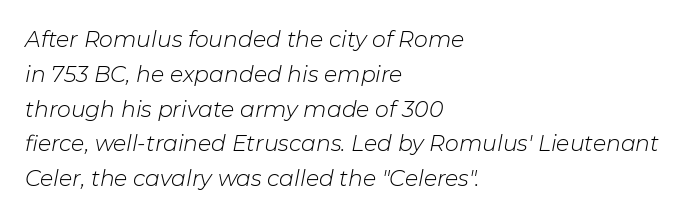
The face looks like a standard text weight, possibly lighter. Just letters on the line, the space beneath them empty. These lines were composed using italics. Inter-character spacing is left at the font's built-in metrics.
